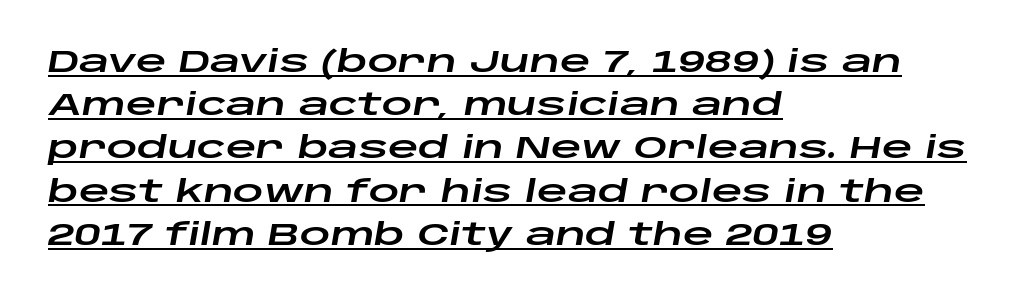
Q: Is the text italic (slanted)? A: Yes, it leans right by about 10 degrees.
Q: Is the text underlined? A: Yes.
Q: How is the paragraph aligned? A: Left-aligned.
Q: Is the spacing between letters normal or unusually wide? A: Normal.
Q: Is the spacing between lines tight, normal or loose? A: Normal.
Q: Width (condensed, normal, or wide)? A: Wide.
Q: Stroke contrast? A: Low.
Q: x-height? A: Large.
Q: Monospaced? A: No.
